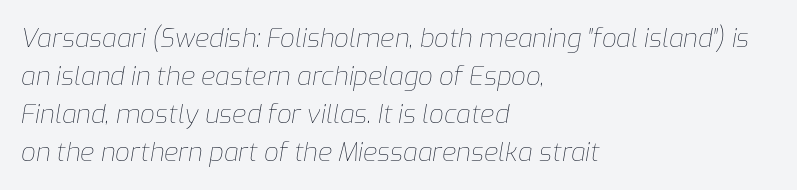
Q: Is the text bold? A: No.
Q: Is the text italic (slanted)? A: Yes, it leans right by about 9 degrees.
Q: Is the text underlined? A: No.
Q: How is the paragraph aligned? A: Left-aligned.
Q: Is the spacing between letters normal or unusually wide? A: Normal.
Q: Is the spacing between lines tight, normal or loose? A: Normal.
